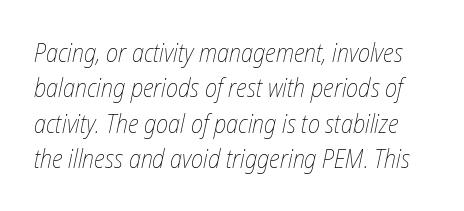
The image shows 26 px text type, italic (leaning right); set normal line spacing (1.36x), normal letter spacing, not underlined.
